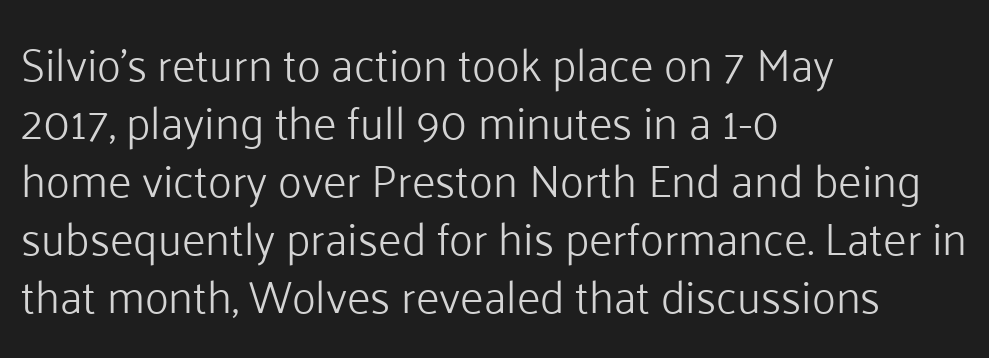
The image shows 45 px light sans-serif type, upright; set left-aligned, normal line spacing (1.29x), normal letter spacing, not underlined; low stroke contrast and a medium x-height.
